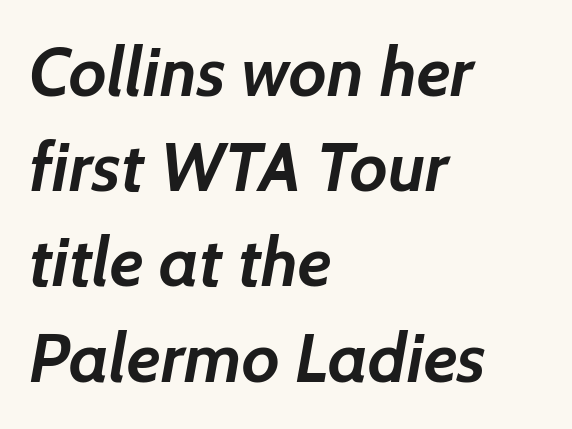
The letterforms sit shoulder to shoulder at normal distance. Typesetter's note: full bold, strokes at maximum text heaviness. The paragraph shown leans on its left margin. Nothing sits at the stroke ends, so this counts as sans-serif. Character widths vary here, with narrow letters taking less room than wide ones. If you measured baseline to baseline, you'd find a middling distance.
